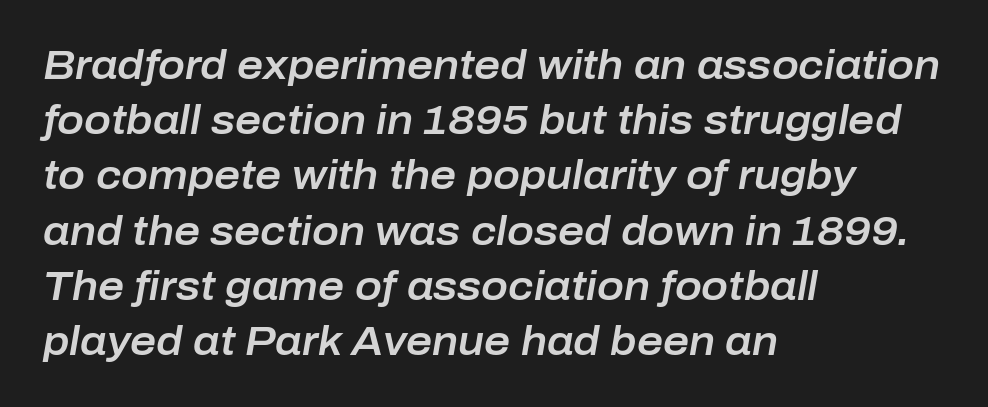
The image shows 40 px text type, italic (leaning right); set left-aligned, normal line spacing (1.38x), normal letter spacing, not underlined; low stroke contrast and a medium x-height.
